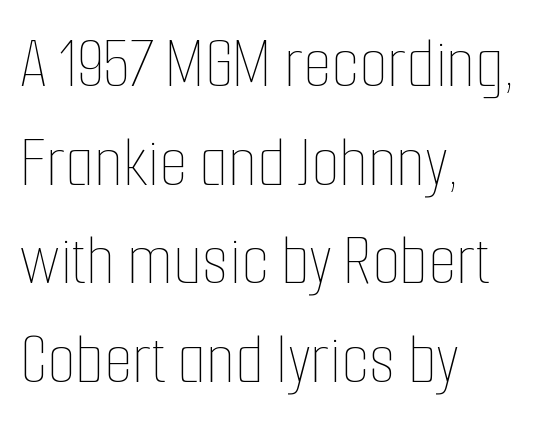
Q: Is the text bold? A: No.
Q: Is the text italic (slanted)? A: No, it is upright.
Q: Is the text underlined? A: No.
Q: How is the paragraph aligned? A: Left-aligned.
Q: Is the spacing between letters normal or unusually wide? A: Normal.
Q: Is the spacing between lines tight, normal or loose? A: Normal.
Q: Width (condensed, normal, or wide)? A: Condensed.
Q: Stroke contrast? A: Low.
Q: x-height? A: Medium.
Q: Monospaced? A: No.
